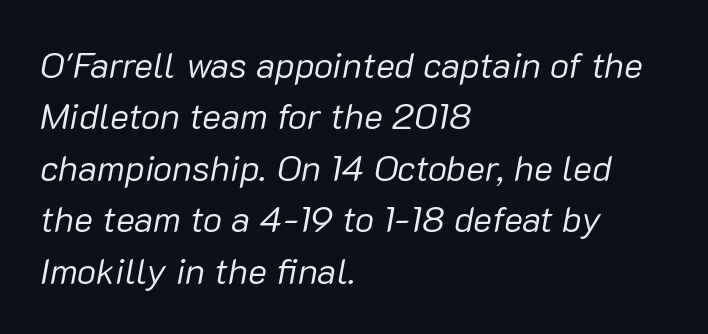
{"italic": "yes", "lean": "right", "slant_degrees": 10, "bold": "no", "weight": "regular", "width": "normal", "stroke_contrast": "low", "x_height": "medium", "monospaced": "no", "underline": "no", "align": "left", "line_spacing": "normal", "line_spacing_ratio": 1.43, "letter_spacing": "normal", "letter_spacing_em": 0.0, "glyph_px": 36}
